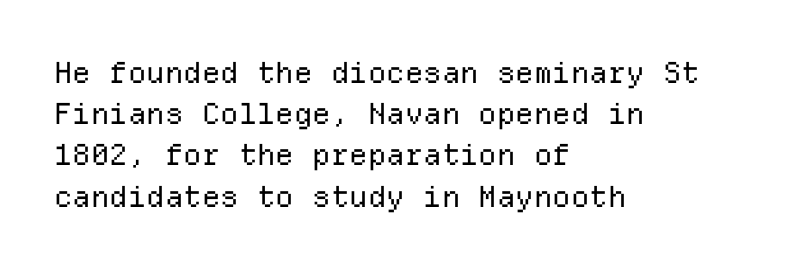
Heaviness? Minimal to ordinary, like unemphasized prose. The vertical gap from one line to the next is medium. The setting favours the left margin, as ordinary paragraphs usually do. No feet cap the strokes, marking this as sans-serif type.
